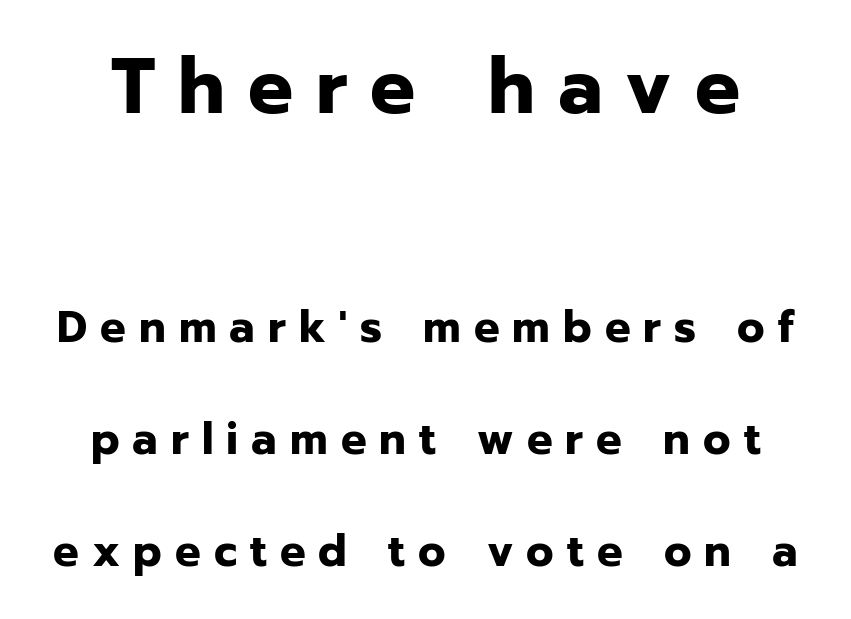
Rule under the text: the space is simply empty. Each letter keeps its own natural width here, so spacing adapts to shape. Vertically, the passage feels expansive, rows floating well apart. The typeface chosen for these lines omits serifs. The specimen reads as upright at a glance. Does the bottom block carry the larger type? No, the top block does.
